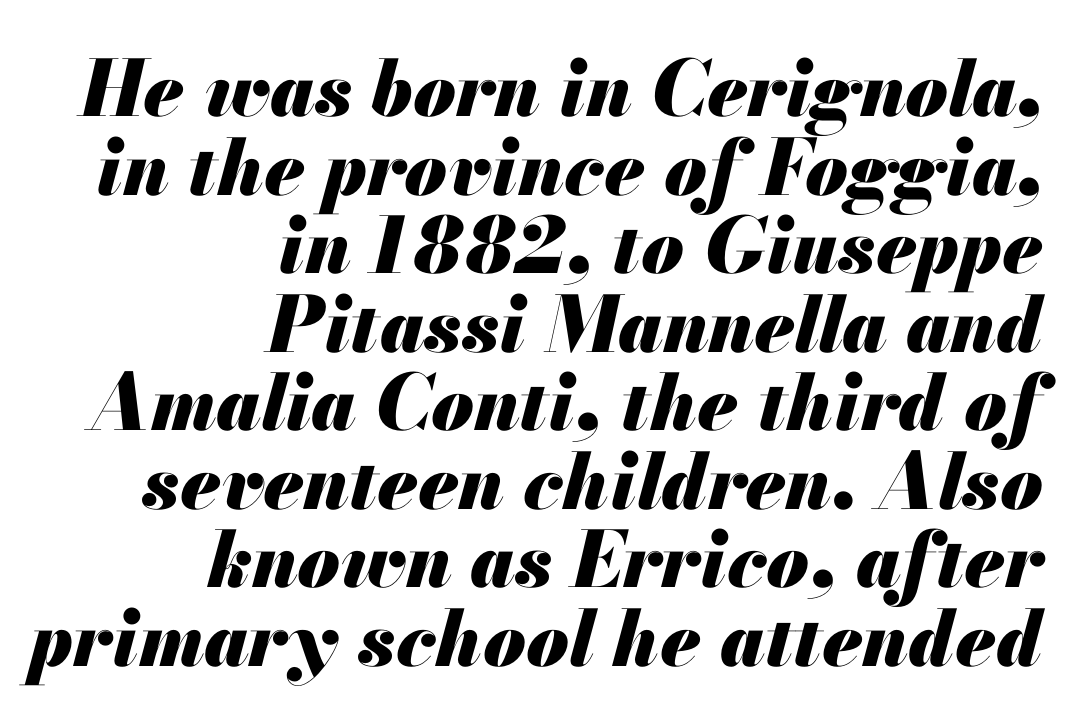
These lines stack with their right ends in a neat column. Honestly, the letter spacing is just normal — you wouldn't notice it. Varying glyph widths throughout — classic text-font behaviour. The gap between lines stays unmarked. Vertical spacing — tight. The font is running at its bold setting.
